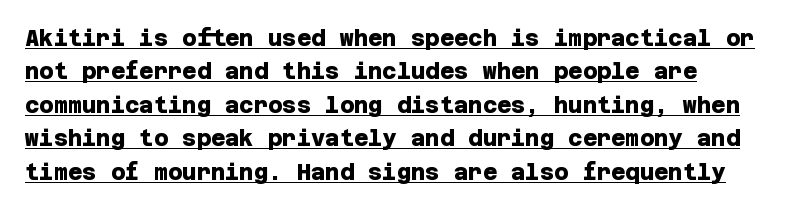
The image shows 22 px bold type; set left-aligned, normal line spacing (1.52x), normal letter spacing, underlined.
